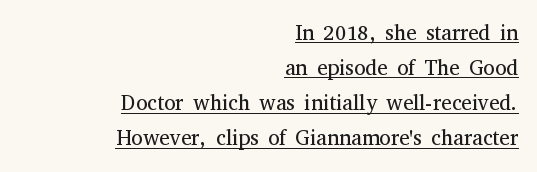
Characters remain perfectly vertical along every line. Vertical stems look standard width or narrower in stroke. The ragged edge is on the left, which tells us the setting is flush right. The specimen includes a rule beneath the text block's lines. A typesetter would call this zero additional tracking. Does the leading feel generous? No, just average.
